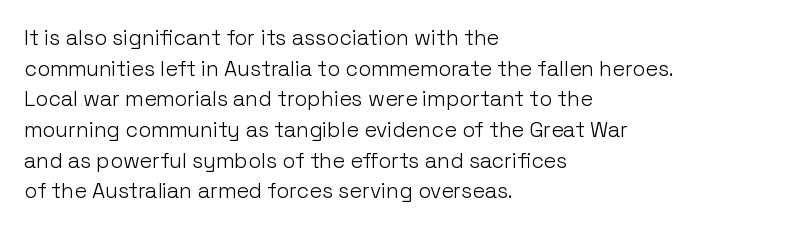
{"italic": "no", "bold": "no", "underline": "no", "align": "left", "line_spacing": "normal", "line_spacing_ratio": 1.46, "letter_spacing": "normal", "letter_spacing_em": 0.0, "glyph_px": 21}
